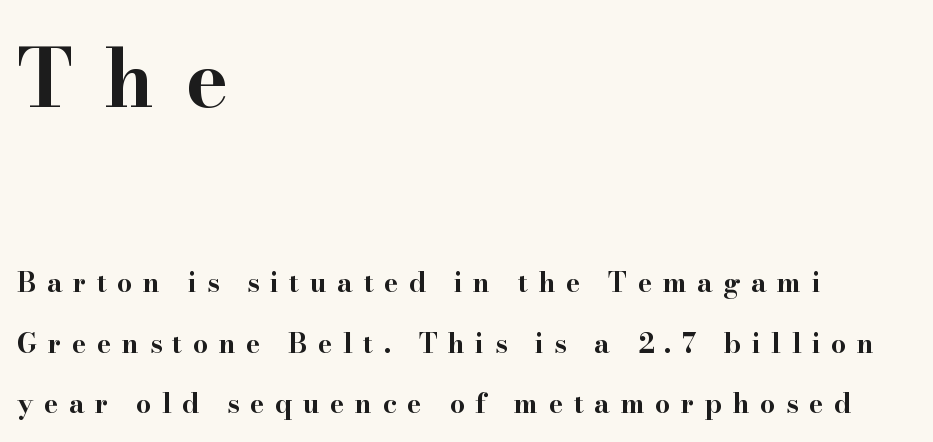
The image shows 80 px bold, wide serif type, upright; set left-aligned, loose line spacing (2.25x), unusually wide letter spacing (+0.39 em), not underlined; the first (top) block is 2.96x larger; high stroke contrast and a small x-height.
